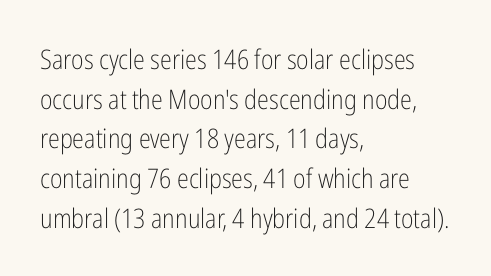
Q: Is the text bold? A: No.
Q: Is the text italic (slanted)? A: No, it is upright.
Q: Is the text underlined? A: No.
Q: How is the paragraph aligned? A: Left-aligned.
Q: Is the spacing between letters normal or unusually wide? A: Normal.
Q: Is the spacing between lines tight, normal or loose? A: Normal.
